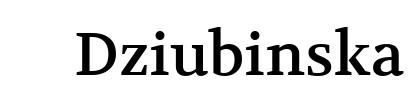
Q: Is the text italic (slanted)? A: No, it is upright.
Q: Is the typeface a serif or a sans-serif typeface? A: Serif.
Q: Is the text underlined? A: No.
Q: Is the spacing between letters normal or unusually wide? A: Normal.
Q: Width (condensed, normal, or wide)? A: Normal.
Q: Stroke contrast? A: Medium.
Q: x-height? A: Medium.
Q: Monospaced? A: No.
